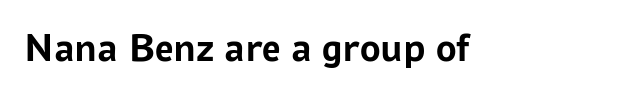
This rendering features lettering with no underline. These lines are rendered in a variable-pitch font. Regarding serifs, this sample does without them. Each glyph is drawn with heavy, bold strokes.
